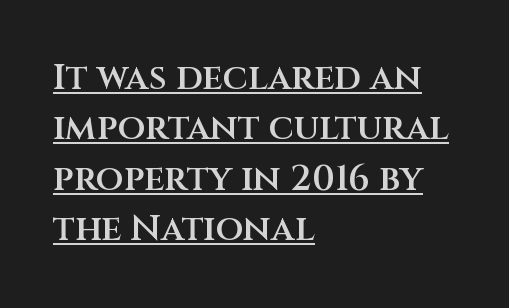
{"serif": "no", "italic": "no", "bold": "semi", "weight": "semibold", "width": "normal", "stroke_contrast": "medium", "x_height": "large", "monospaced": "no", "underline": "yes", "align": "left", "line_spacing": "normal", "line_spacing_ratio": 1.4, "letter_spacing": "normal", "letter_spacing_em": 0.0, "glyph_px": 36}
